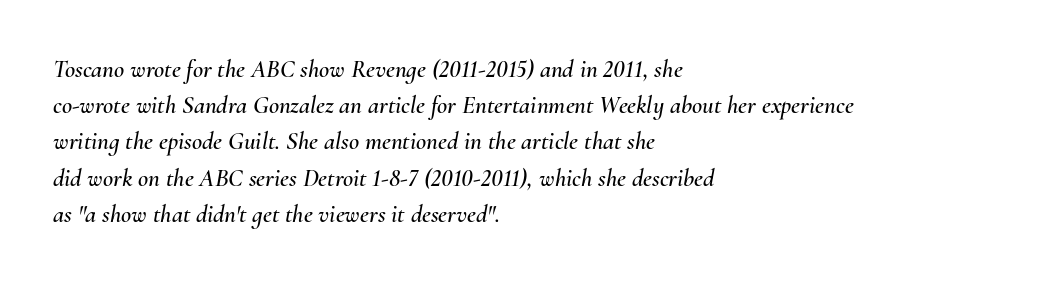
{"italic": "yes", "lean": "right", "slant_degrees": 10, "underline": "no", "align": "left", "line_spacing": "normal", "line_spacing_ratio": 1.45, "letter_spacing": "normal", "letter_spacing_em": 0.0, "glyph_px": 25}
